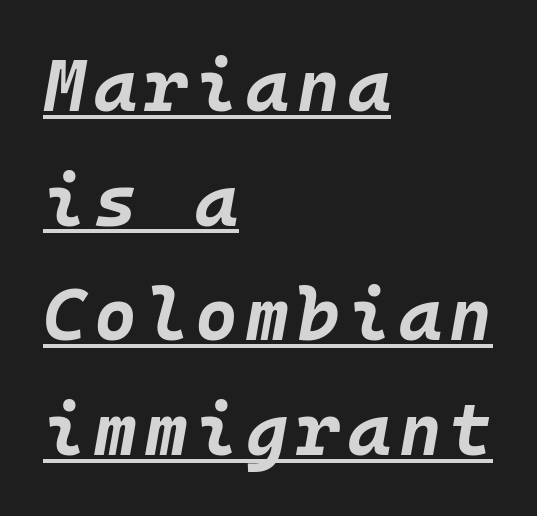
The glyphs look as if they've been sheared to an angle. A typesetter would call this leading conventional body-copy spacing. The face used here has the dense, thick strokes of a bold. Beneath each row of characters lies a ruled line.
